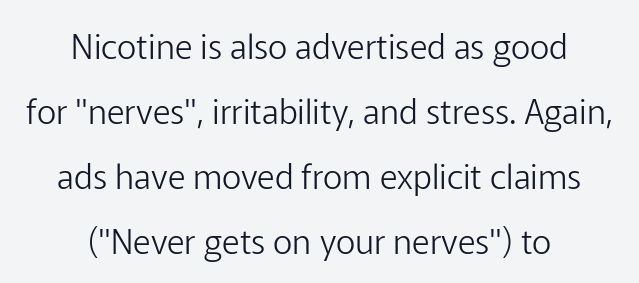
Is this a heavy cut? Hardly; it is regular or lighter. The baseline area is clear. Serif or sans? Sans — the stroke terminals are bare. The text block is weighted toward neither margin, spreading evenly from the middle.
